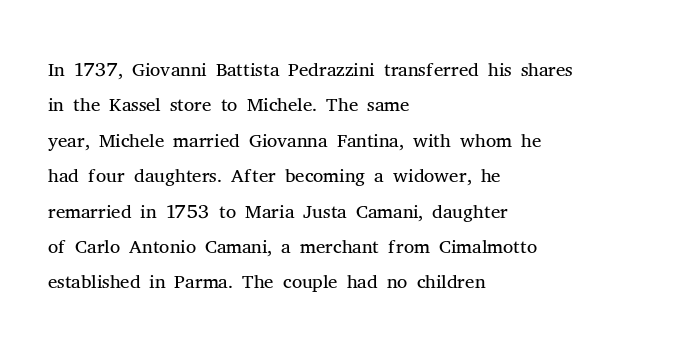
{"serif": "yes", "italic": "no", "bold": "no", "weight": "light", "width": "normal", "stroke_contrast": "medium", "x_height": "medium", "monospaced": "no", "underline": "no", "align": "left", "line_spacing_ratio": 1.22, "letter_spacing": "normal", "letter_spacing_em": 0.0, "glyph_px": 29}
